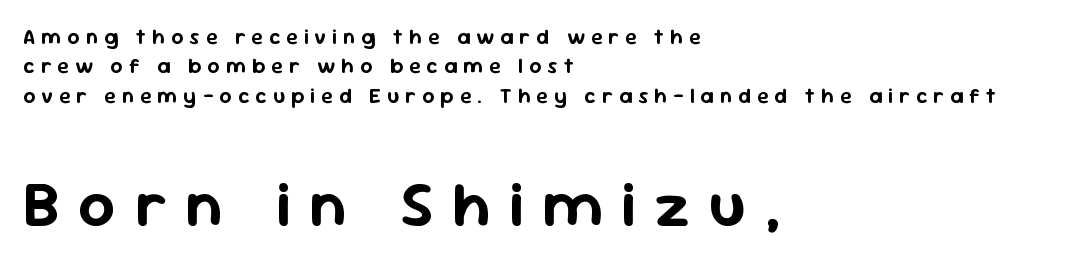
{"serif": "no", "italic": "no", "width": "normal", "stroke_contrast": "low", "x_height": "medium", "monospaced": "no", "underline": "no", "align": "left", "line_spacing": "normal", "line_spacing_ratio": 1.4, "letter_spacing": "wide", "letter_spacing_em": 0.29, "larger_block": "second", "size_ratio": 3.05, "glyph_px": 64}
